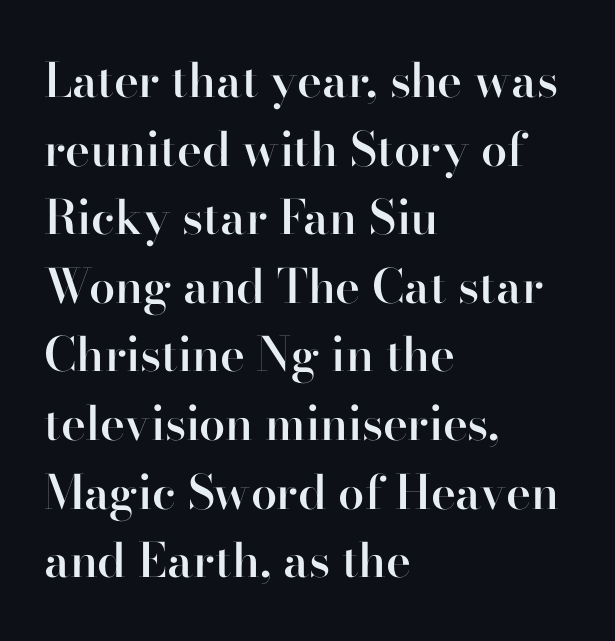
The image shows 47 px semibold serif type, upright; set left-aligned, normal line spacing (1.46x), normal letter spacing, not underlined; high stroke contrast and a small x-height.
